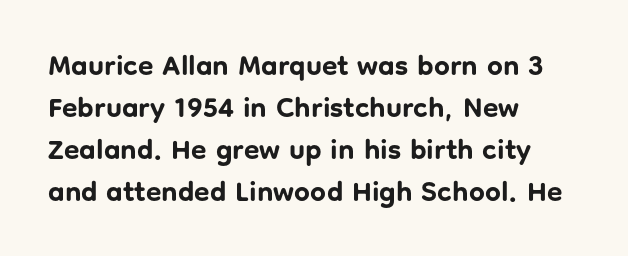
The image shows 28 px bold sans-serif type, upright; set left-aligned, normal line spacing (1.5x), normal letter spacing, not underlined; low stroke contrast and a medium x-height.
